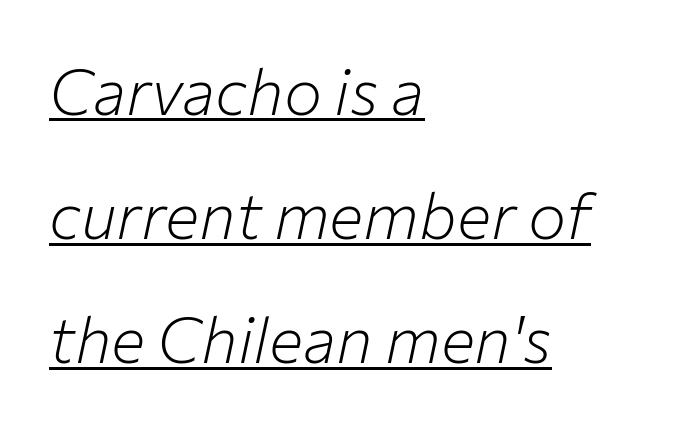
Q: Is the text bold? A: No.
Q: Is the text italic (slanted)? A: Yes, it leans right by about 12 degrees.
Q: Is the text underlined? A: Yes.
Q: How is the paragraph aligned? A: Left-aligned.
Q: Is the spacing between letters normal or unusually wide? A: Normal.
Q: Is the spacing between lines tight, normal or loose? A: Loose.
Q: Width (condensed, normal, or wide)? A: Normal.
Q: Stroke contrast? A: Low.
Q: x-height? A: Medium.
Q: Monospaced? A: No.
